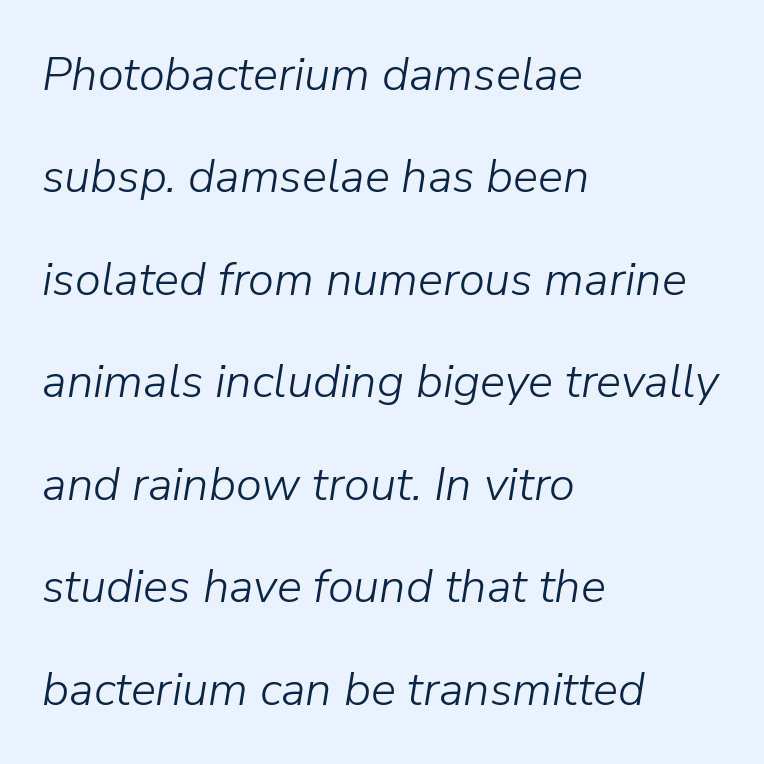
The image shows 47 px light type, italic (leaning right); set left-aligned, loose line spacing (2.18x), normal letter spacing, not underlined; low stroke contrast and a medium x-height.
